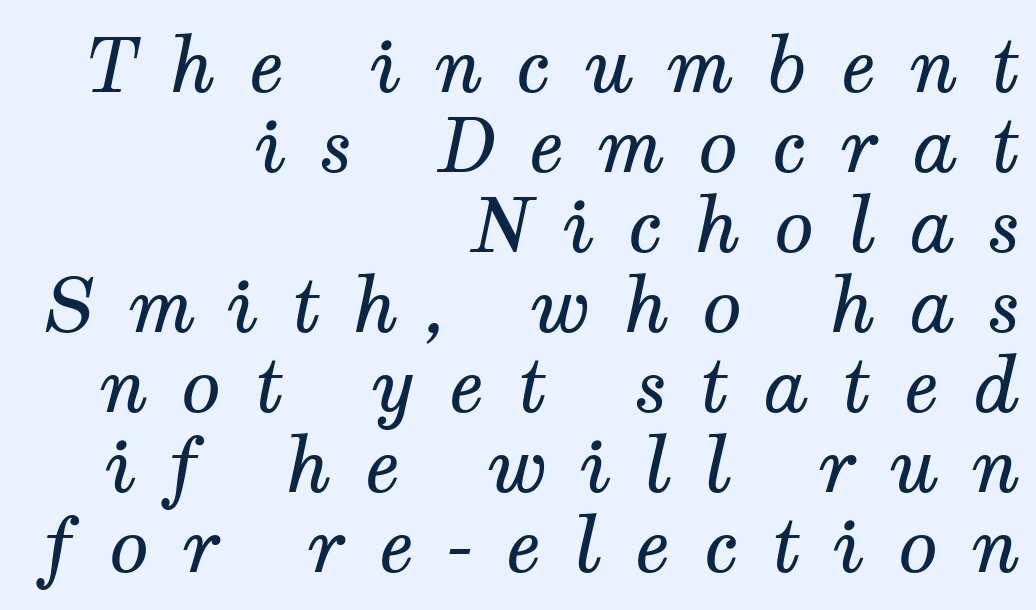
The image shows 74 px regular-weight serif type, italic (leaning right); set right-aligned, tight line spacing (1.08x), unusually wide letter spacing (+0.44 em), not underlined; medium stroke contrast and a medium x-height.
